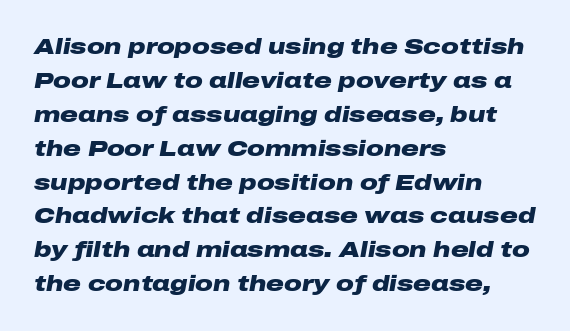
Q: Is the text bold? A: Yes.
Q: Is the text italic (slanted)? A: Yes, it leans right by about 10 degrees.
Q: Is the text underlined? A: No.
Q: How is the paragraph aligned? A: Left-aligned.
Q: Is the spacing between letters normal or unusually wide? A: Normal.
Q: Is the spacing between lines tight, normal or loose? A: Normal.
